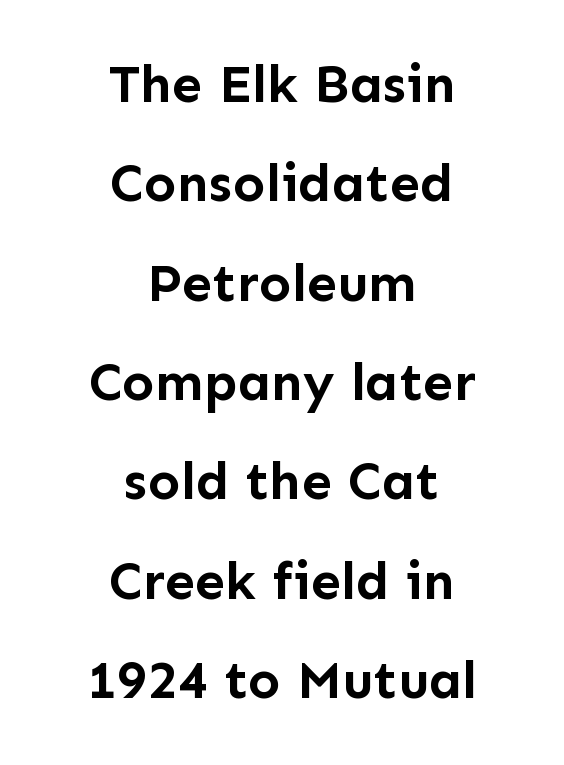
The image shows 54 px semibold sans-serif type, upright; set centered, line spacing 1.84x, normal letter spacing, not underlined; low stroke contrast and a medium x-height.
